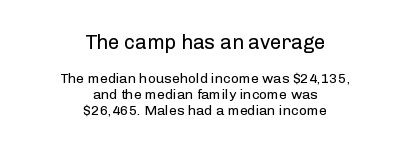
Q: Is the text bold? A: No.
Q: Is the text italic (slanted)? A: No, it is upright.
Q: Is the text underlined? A: No.
Q: How is the paragraph aligned? A: Centered.
Q: Is the spacing between letters normal or unusually wide? A: Normal.
Q: Is the spacing between lines tight, normal or loose? A: Tight.
Q: Which block of text is set in a larger size, the first (top) or the second (bottom)? A: The first (top) one.
